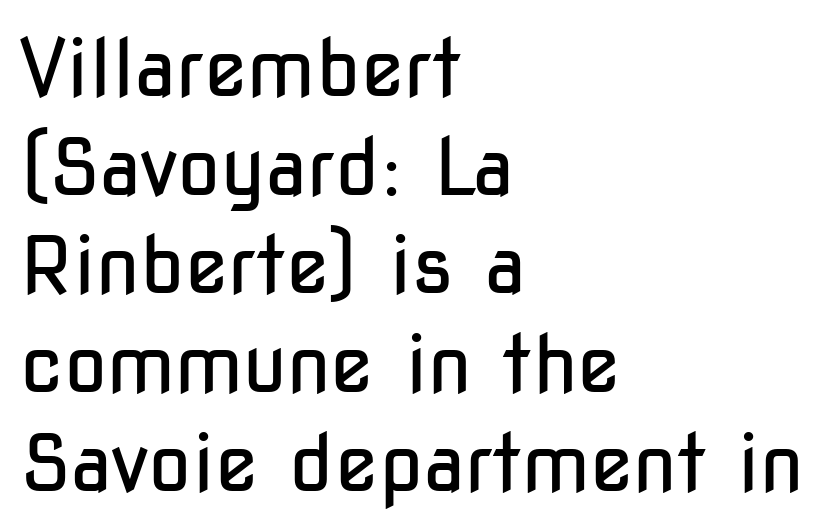
{"serif": "no", "italic": "no", "bold": "no", "weight": "regular", "width": "condensed", "stroke_contrast": "low", "x_height": "medium", "monospaced": "no", "underline": "no", "align": "left", "line_spacing": "normal", "line_spacing_ratio": 1.25, "letter_spacing": "normal", "letter_spacing_em": 0.0, "glyph_px": 79}
